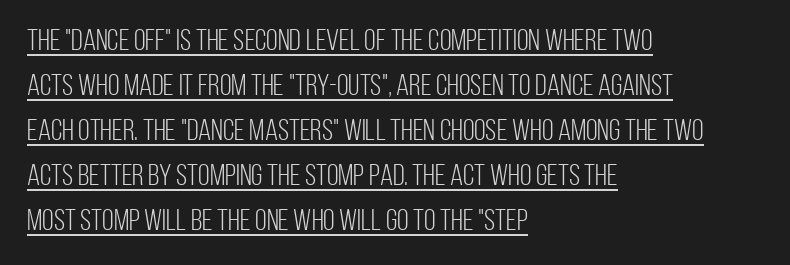
The strokes carry an ordinary text weight at most. This rendering employs a face without finishing strokes, i.e., a sans-serif. These lines keep a tight, regular rhythm from letter to letter. Regarding leading, the lines here are spaced in the standard way. The passage shown is typed in a proportional face where columns would drift. The typesetter has applied underlining to the passage shown.
